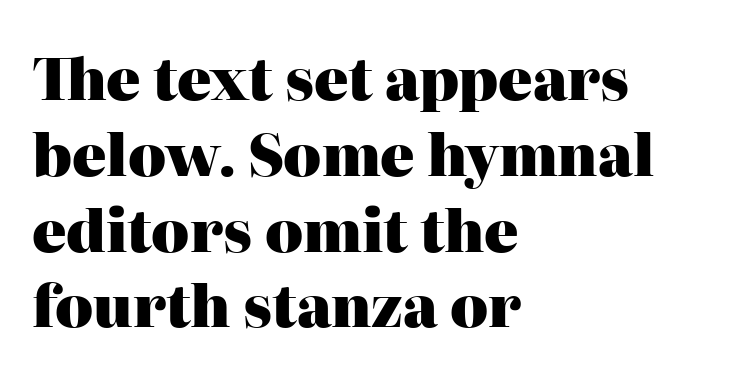
{"serif": "yes", "italic": "no", "bold": "yes", "weight": "heavy", "width": "normal", "stroke_contrast": "high", "x_height": "medium", "monospaced": "no", "underline": "no", "align": "left", "line_spacing": "normal", "line_spacing_ratio": 1.33, "letter_spacing": "normal", "letter_spacing_em": 0.0, "glyph_px": 57}
